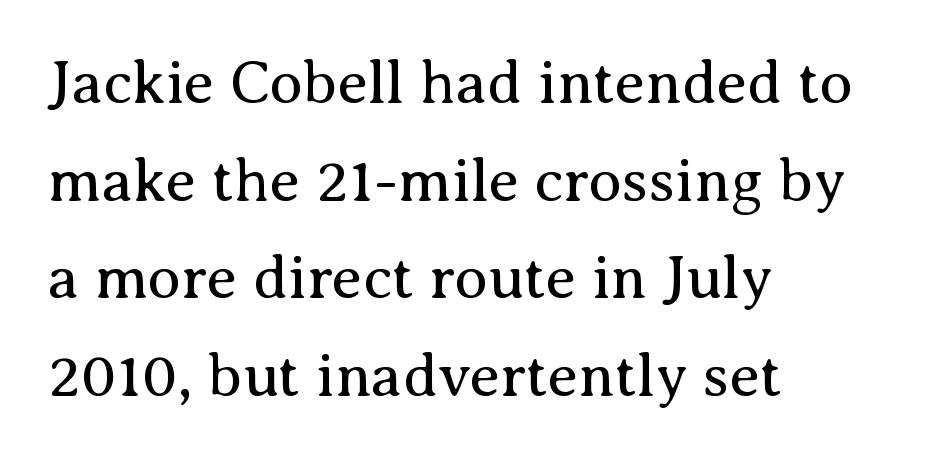
The image shows 61 px regular-weight serif type, upright; set left-aligned, normal line spacing (1.6x), normal letter spacing, not underlined; medium stroke contrast and a medium x-height.
